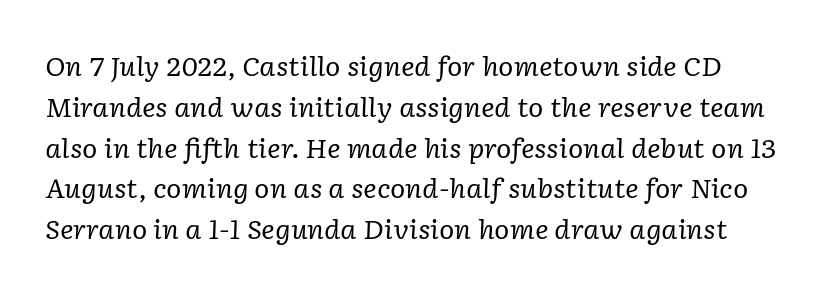
Compared with typical body copy, the letter spacing here is the same. Honestly, there is no underline to notice here at all. No heavy texture on the line: the type isn't bold. These lines were composed using italics.
